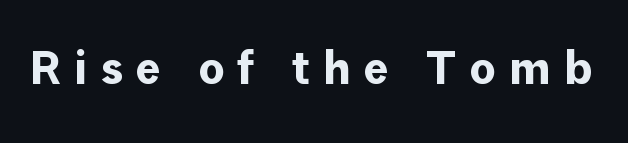
Q: Is the text bold? A: Yes.
Q: Is the text italic (slanted)? A: No, it is upright.
Q: Is the typeface a serif or a sans-serif typeface? A: Sans-serif.
Q: Is the text underlined? A: No.
Q: Is the spacing between letters normal or unusually wide? A: Unusually wide.
Q: Width (condensed, normal, or wide)? A: Normal.
Q: Stroke contrast? A: Low.
Q: x-height? A: Medium.
Q: Monospaced? A: No.
